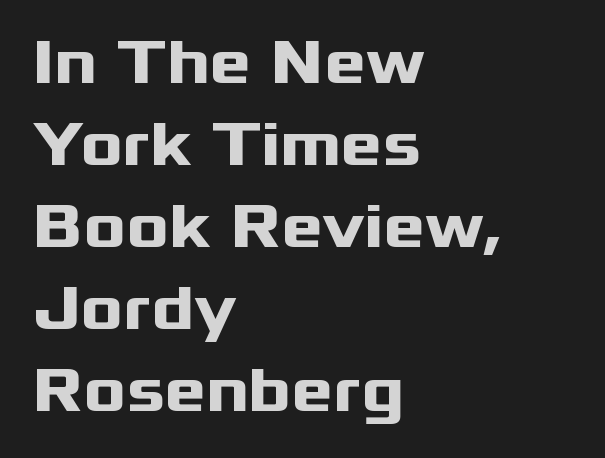
{"serif": "no", "italic": "no", "bold": "yes", "weight": "heavy", "width": "wide", "stroke_contrast": "medium", "x_height": "medium", "monospaced": "no", "underline": "no", "align": "left", "line_spacing": "normal", "line_spacing_ratio": 1.3, "letter_spacing": "normal", "letter_spacing_em": 0.0, "glyph_px": 63}
